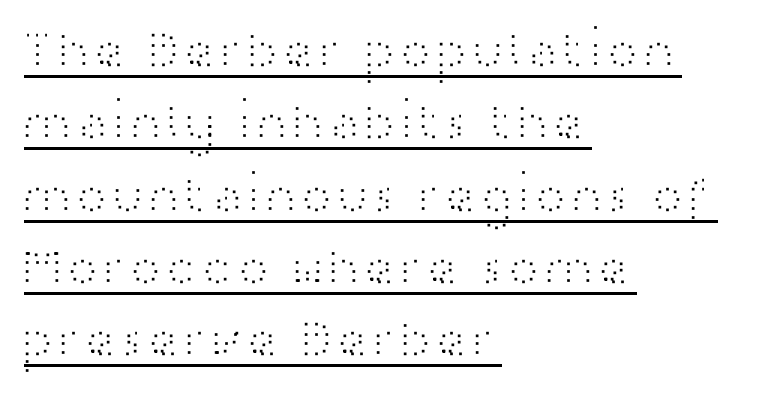
{"serif": "no", "italic": "no", "bold": "no", "weight": "light", "width": "wide", "stroke_contrast": "high", "x_height": "medium", "monospaced": "no", "underline": "yes", "align": "left", "line_spacing": "normal", "line_spacing_ratio": 1.34, "letter_spacing": "normal", "letter_spacing_em": 0.0, "glyph_px": 54}
